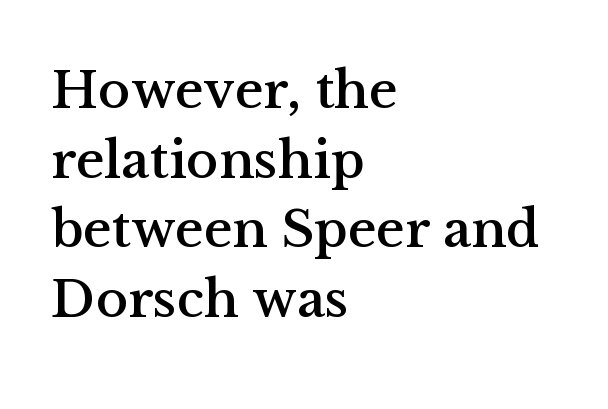
The image shows 54 px serif type, upright; set left-aligned, normal line spacing (1.29x), normal letter spacing, not underlined; medium stroke contrast and a medium x-height.
